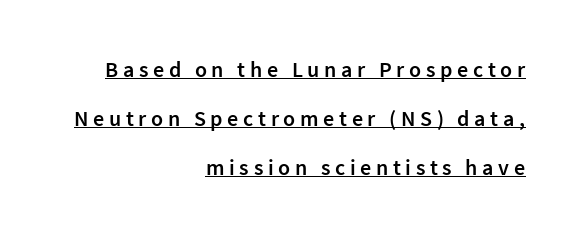
This sample trades compactness for vertical openness between lines. Is there any slant? The stems are plumb. The tracking jumps out immediately: characters are airy and widely separated. Compared with undecorated copy, this sample adds a rule below the words. Casual observation: everything's shoved over to the right. What weight is shown? A semibold, between regular and bold.
